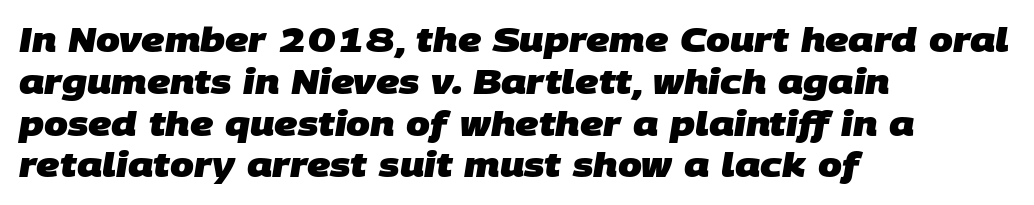
The image shows 34 px heavy sans-serif type; set left-aligned, line spacing 1.23x, normal letter spacing, not underlined; low stroke contrast and a large x-height.
